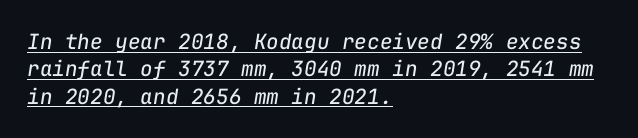
Q: Is the text bold? A: No.
Q: Is the text italic (slanted)? A: Yes, it leans right by about 9 degrees.
Q: Is the text underlined? A: Yes.
Q: How is the paragraph aligned? A: Left-aligned.
Q: Is the spacing between letters normal or unusually wide? A: Normal.
Q: Is the spacing between lines tight, normal or loose? A: Normal.
